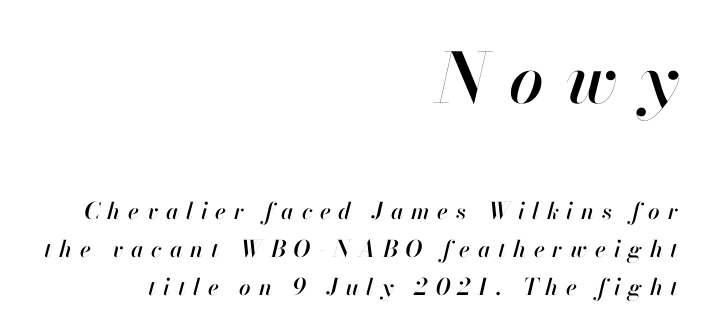
Check under the words: just untouched page. Honestly, the letter spacing is so wide it's the main thing you notice. Typeset ragged left — the right edge is the straight one. The typography opts for an oblique posture over an upright one. Varying glyph widths throughout — classic text-font behaviour.
